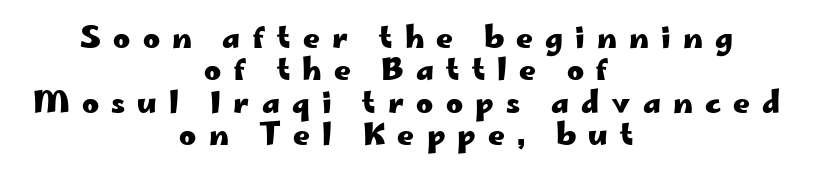
Q: Is the text bold? A: Yes.
Q: Is the text italic (slanted)? A: No, it is upright.
Q: Is the typeface a serif or a sans-serif typeface? A: Sans-serif.
Q: Is the text underlined? A: No.
Q: How is the paragraph aligned? A: Centered.
Q: Is the spacing between letters normal or unusually wide? A: Unusually wide.
Q: Is the spacing between lines tight, normal or loose? A: Tight.
Q: Width (condensed, normal, or wide)? A: Wide.
Q: Stroke contrast? A: Low.
Q: x-height? A: Small.
Q: Monospaced? A: No.
